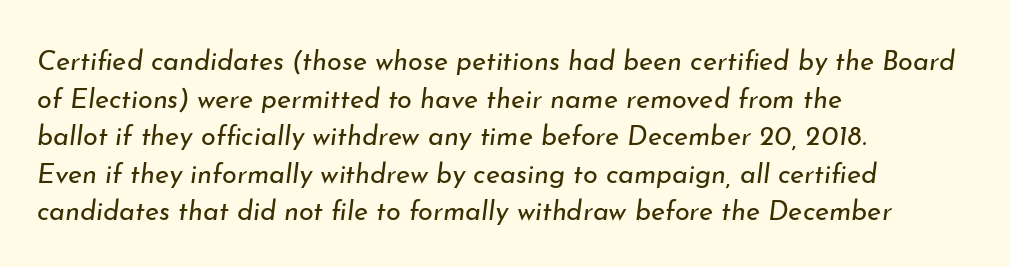
The passage shown leans; its letterforms are oblique. Characters follow at the spacing the type designer built in. A bare baseline throughout the passage. Short and long lines alike share a common starting point at left. These lines sit exactly where default settings would place them.
